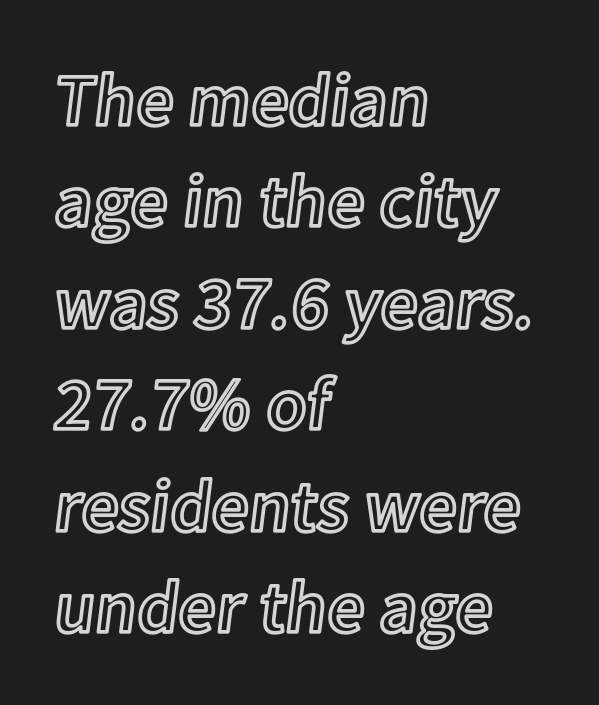
The image shows 74 px text type; set left-aligned, normal line spacing (1.37x), normal letter spacing, not underlined; a medium x-height.
